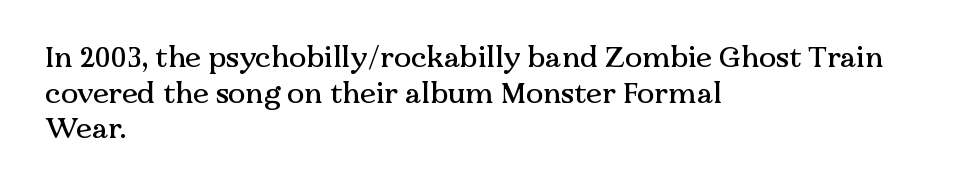
{"serif": "yes", "italic": "no", "width": "normal", "stroke_contrast": "medium", "x_height": "medium", "monospaced": "no", "underline": "no", "align": "left", "line_spacing_ratio": 1.23, "letter_spacing": "normal", "letter_spacing_em": 0.0, "glyph_px": 29}
